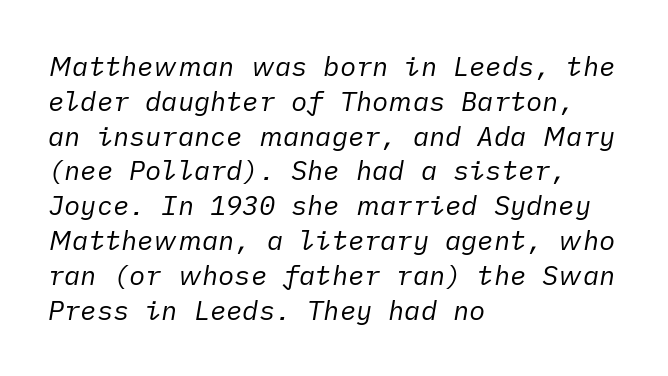
Q: Is the text bold? A: No.
Q: Is the text italic (slanted)? A: Yes, it leans right by about 10 degrees.
Q: Is the text underlined? A: No.
Q: How is the paragraph aligned? A: Left-aligned.
Q: Is the spacing between letters normal or unusually wide? A: Normal.
Q: Is the spacing between lines tight, normal or loose? A: Normal.
